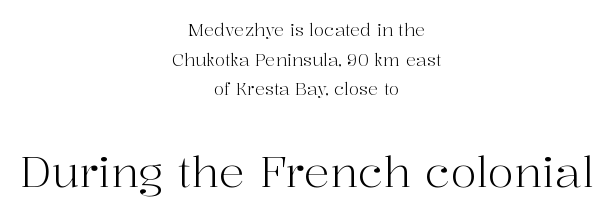
{"serif": "yes", "italic": "no", "bold": "no", "weight": "light", "width": "normal", "stroke_contrast": "high", "x_height": "medium", "monospaced": "no", "underline": "no", "align": "center", "line_spacing_ratio": 1.75, "letter_spacing": "normal", "letter_spacing_em": 0.0, "larger_block": "second", "size_ratio": 2.53, "glyph_px": 43}
